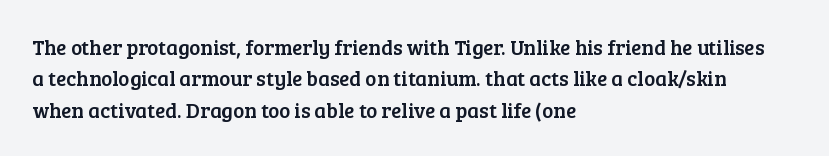
The compositor pushed each line to the left boundary. The designer left line spacing at the default. The rendering keeps characters at their native spacing. No italicization has been applied; the sample stays upright. Clear beneath every line of the passage.
